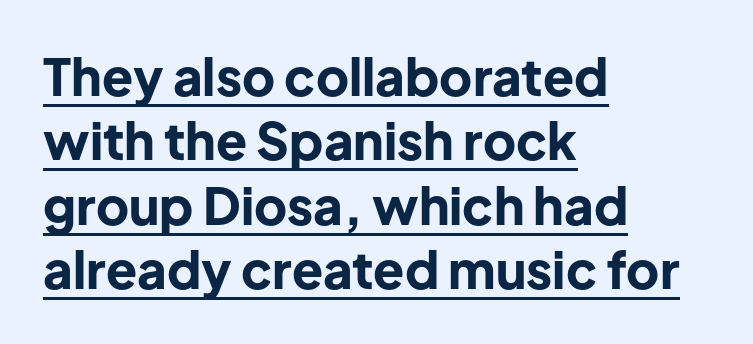
Q: Is the text bold? A: Yes.
Q: Is the text italic (slanted)? A: No, it is upright.
Q: Is the typeface a serif or a sans-serif typeface? A: Sans-serif.
Q: Is the text underlined? A: Yes.
Q: How is the paragraph aligned? A: Left-aligned.
Q: Is the spacing between letters normal or unusually wide? A: Normal.
Q: Is the spacing between lines tight, normal or loose? A: Normal.
Q: Width (condensed, normal, or wide)? A: Normal.
Q: Stroke contrast? A: Low.
Q: x-height? A: Medium.
Q: Monospaced? A: No.
